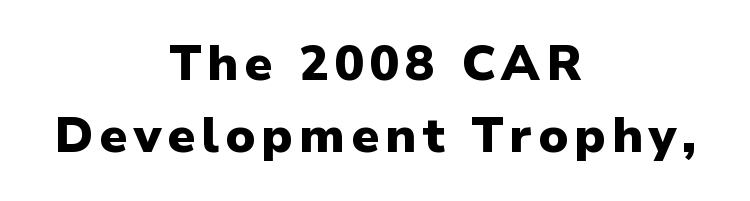
Q: Is the text bold? A: Yes.
Q: Is the text italic (slanted)? A: No, it is upright.
Q: Is the typeface a serif or a sans-serif typeface? A: Sans-serif.
Q: Is the text underlined? A: No.
Q: How is the paragraph aligned? A: Centered.
Q: Is the spacing between lines tight, normal or loose? A: Normal.
Q: Width (condensed, normal, or wide)? A: Normal.
Q: Stroke contrast? A: Low.
Q: x-height? A: Medium.
Q: Monospaced? A: No.
